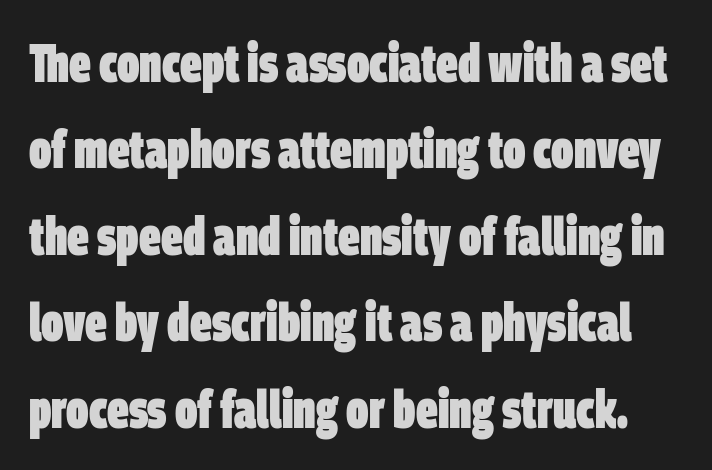
Lines of text with bare space underneath. Strokes here are thick enough to call this a true bold. Grotesque or geometric, the face here clearly has no serifs. The letterforms sit shoulder to shoulder at normal distance. The leading is moderate, giving the passage an even texture. These lines are rendered in a variable-pitch font.
